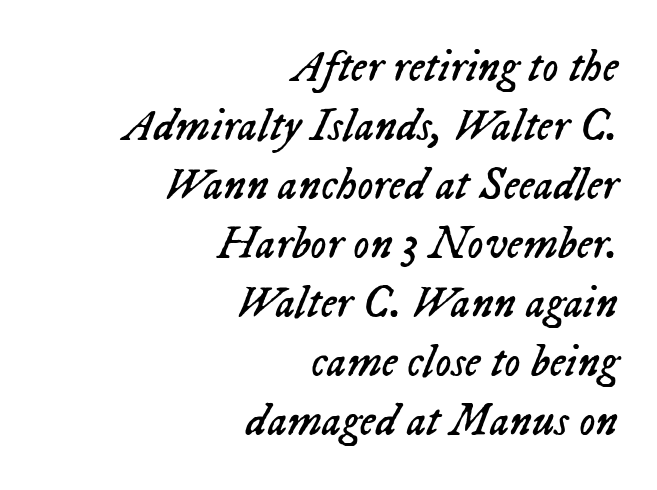
The passage shown is typed in a proportional face where columns would drift. The weight would be labelled regular, book, light, or lighter still. A typesetter would call this leading conventional body-copy spacing. The gaps between neighbouring characters are ordinary and unremarkable. You can tell it's italic because the verticals aren't actually vertical.
